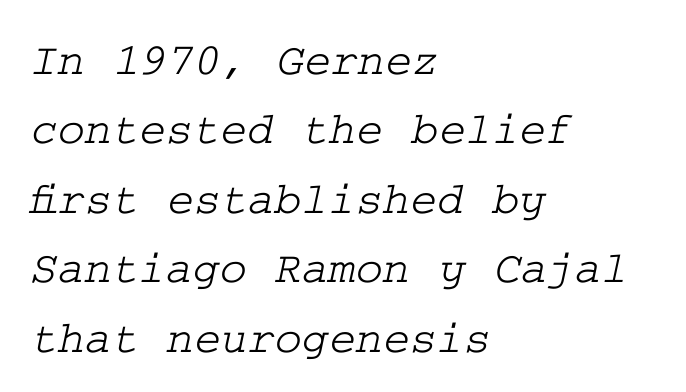
The image shows 46 px wide serif type; set left-aligned, normal line spacing (1.51x), normal letter spacing, not underlined; low stroke contrast and a medium x-height.
